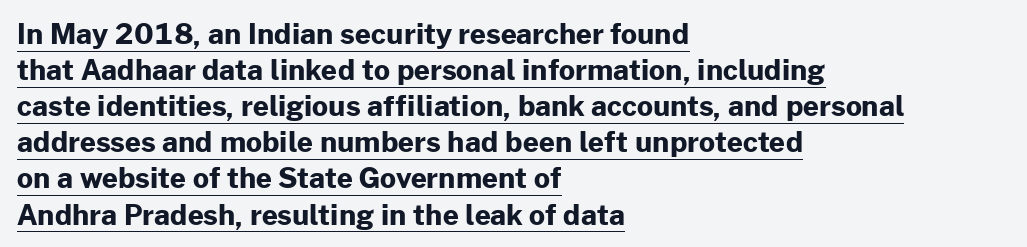
This sample carries an underscore along the baseline area. The specimen reads as upright at a glance. Character widths vary here, with narrow letters taking less room than wide ones. Line starts are locked; line ends wander. A typesetter would call this zero additional tracking.
